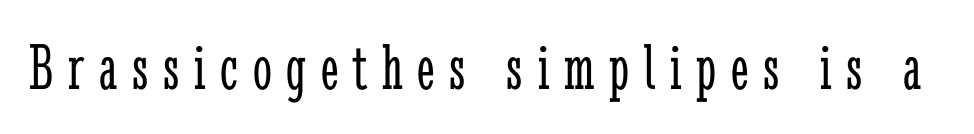
Q: Is the text bold? A: No.
Q: Is the text italic (slanted)? A: No, it is upright.
Q: Is the typeface a serif or a sans-serif typeface? A: Serif.
Q: Is the text underlined? A: No.
Q: Is the spacing between letters normal or unusually wide? A: Unusually wide.
Q: Width (condensed, normal, or wide)? A: Condensed.
Q: Stroke contrast? A: Low.
Q: x-height? A: Medium.
Q: Monospaced? A: No.
